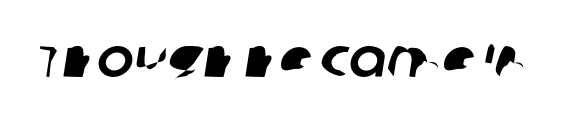
The image shows 55 px sans-serif type; set normal letter spacing, not underlined; low stroke contrast and a large x-height.
